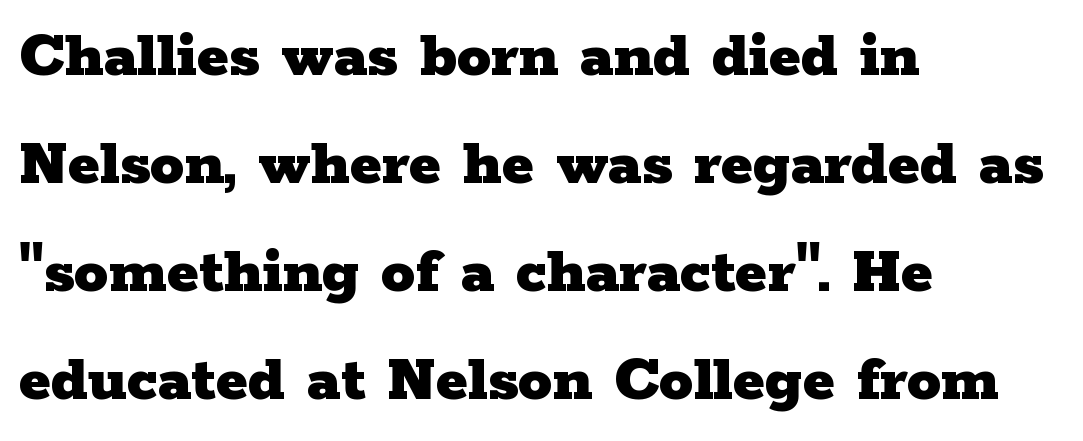
Font category for this specimen: serif. The lines in this sample share a left origin and differ only in where they stop. How heavy is the stroke? Heavy — this is a bold. This sample uses an upright cut, with every glyph sitting square on the baseline. The passage shown is typed in a proportional face where columns would drift. You could call the tracking neutral — neither tight nor loose.
